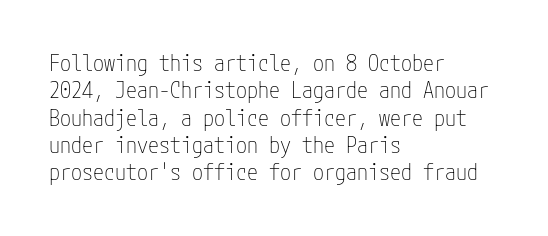
Q: Is the text bold? A: No.
Q: Is the text italic (slanted)? A: No, it is upright.
Q: Is the text underlined? A: No.
Q: How is the paragraph aligned? A: Left-aligned.
Q: Is the spacing between letters normal or unusually wide? A: Normal.
